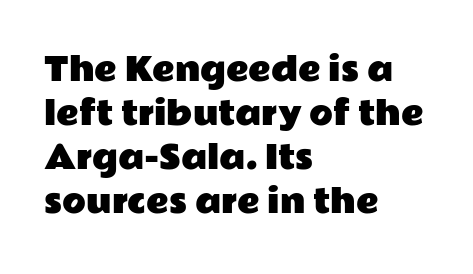
Q: Is the text italic (slanted)? A: No, it is upright.
Q: Is the typeface a serif or a sans-serif typeface? A: Sans-serif.
Q: Is the text underlined? A: No.
Q: How is the paragraph aligned? A: Left-aligned.
Q: Is the spacing between letters normal or unusually wide? A: Normal.
Q: Is the spacing between lines tight, normal or loose? A: Normal.
Q: Width (condensed, normal, or wide)? A: Wide.
Q: Stroke contrast? A: Low.
Q: x-height? A: Medium.
Q: Monospaced? A: No.
